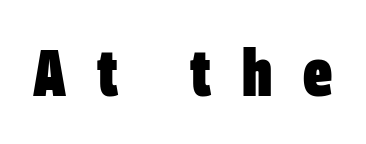
{"serif": "no", "bold": "yes", "weight": "heavy", "width": "condensed", "stroke_contrast": "low", "x_height": "large", "monospaced": "no", "underline": "no", "letter_spacing": "wide", "letter_spacing_em": 0.47, "glyph_px": 65}
